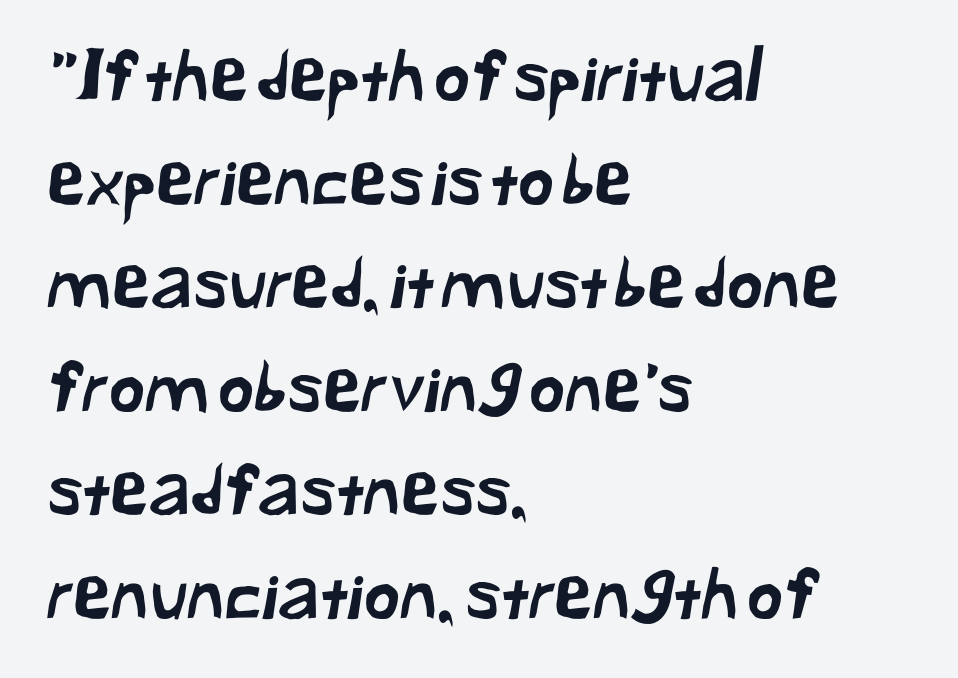
Q: Is the typeface a serif or a sans-serif typeface? A: Sans-serif.
Q: Is the text underlined? A: No.
Q: How is the paragraph aligned? A: Left-aligned.
Q: Is the spacing between letters normal or unusually wide? A: Normal.
Q: Is the spacing between lines tight, normal or loose? A: Normal.
Q: Width (condensed, normal, or wide)? A: Normal.
Q: Stroke contrast? A: Low.
Q: x-height? A: Medium.
Q: Monospaced? A: No.
